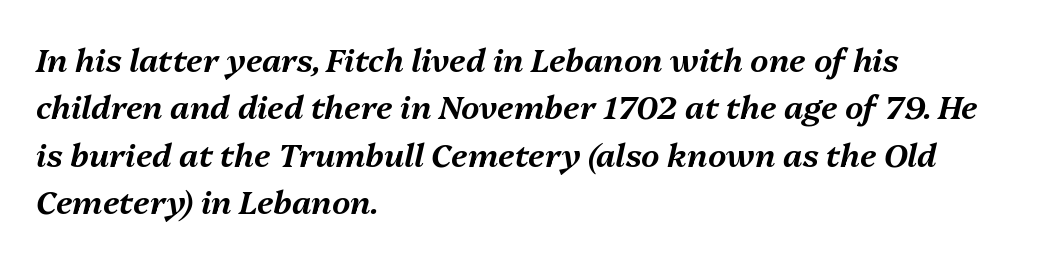
Q: Is the text italic (slanted)? A: Yes, it leans right by about 13 degrees.
Q: Is the text underlined? A: No.
Q: How is the paragraph aligned? A: Left-aligned.
Q: Is the spacing between letters normal or unusually wide? A: Normal.
Q: Is the spacing between lines tight, normal or loose? A: Normal.
Q: Width (condensed, normal, or wide)? A: Normal.
Q: Stroke contrast? A: Medium.
Q: x-height? A: Medium.
Q: Monospaced? A: No.
